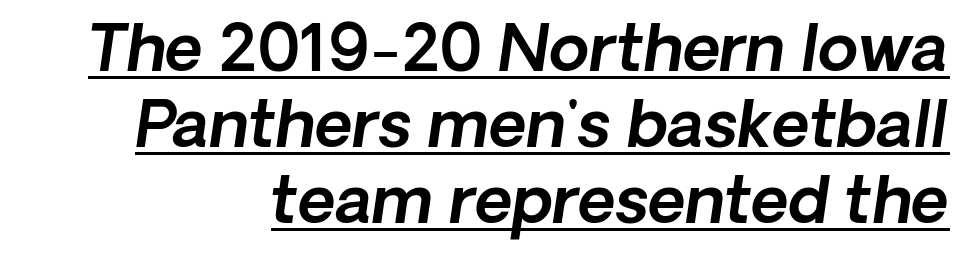
Q: Is the text italic (slanted)? A: Yes, it leans right by about 8 degrees.
Q: Is the text underlined? A: Yes.
Q: How is the paragraph aligned? A: Right-aligned.
Q: Is the spacing between letters normal or unusually wide? A: Normal.
Q: Width (condensed, normal, or wide)? A: Normal.
Q: x-height? A: Medium.
Q: Monospaced? A: No.
